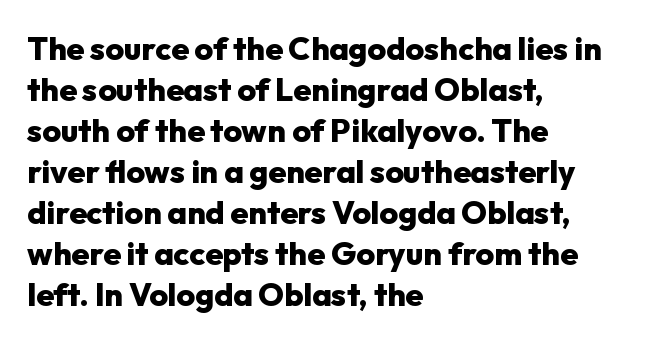
The image shows 32 px heavy sans-serif type, upright; set left-aligned, normal line spacing (1.28x), normal letter spacing, not underlined; low stroke contrast and a medium x-height.
